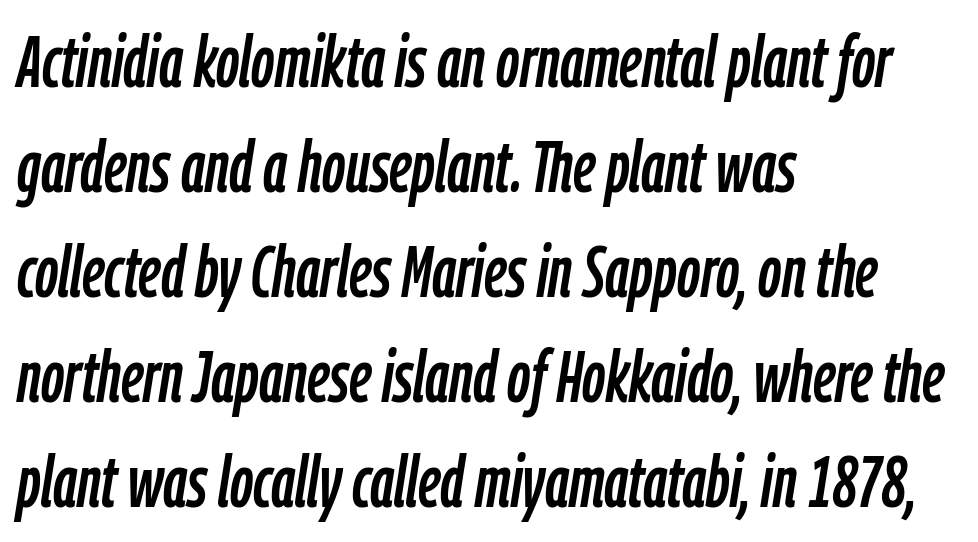
Casual observation: everything's shoved over to the left. A normal amount of white space separates one row of letters from the next. The letters are slanted; this is an italic face. Descenders are the only things crossing below the line. This rendering leaves character spacing at its baseline value. Varying glyph widths throughout — classic text-font behaviour.
